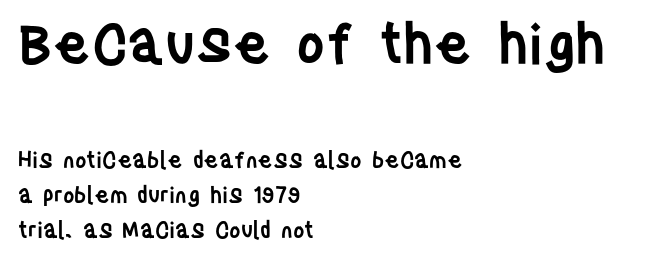
Q: Is the text bold? A: Semi-bold.
Q: Is the text italic (slanted)? A: No, it is upright.
Q: Is the typeface a serif or a sans-serif typeface? A: Sans-serif.
Q: Is the text underlined? A: No.
Q: How is the paragraph aligned? A: Left-aligned.
Q: Is the spacing between letters normal or unusually wide? A: Normal.
Q: Is the spacing between lines tight, normal or loose? A: Normal.
Q: Which block of text is set in a larger size, the first (top) or the second (bottom)? A: The first (top) one.
Q: Width (condensed, normal, or wide)? A: Condensed.
Q: Stroke contrast? A: Low.
Q: x-height? A: Large.
Q: Monospaced? A: No.
